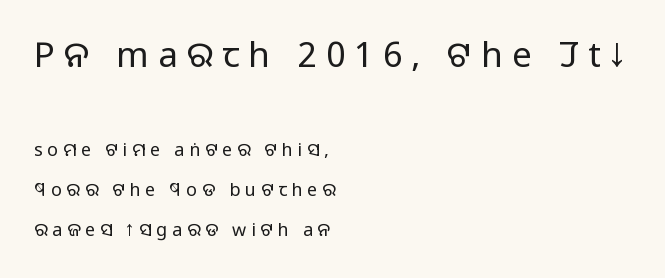
The first block has been scaled up relative to the second. The leading is generous, giving the passage an open texture. A typesetter would label this face a sans. The lines are quadded left. The face looks like a standard text weight, possibly lighter. No italicization has been applied; the sample stays upright.
